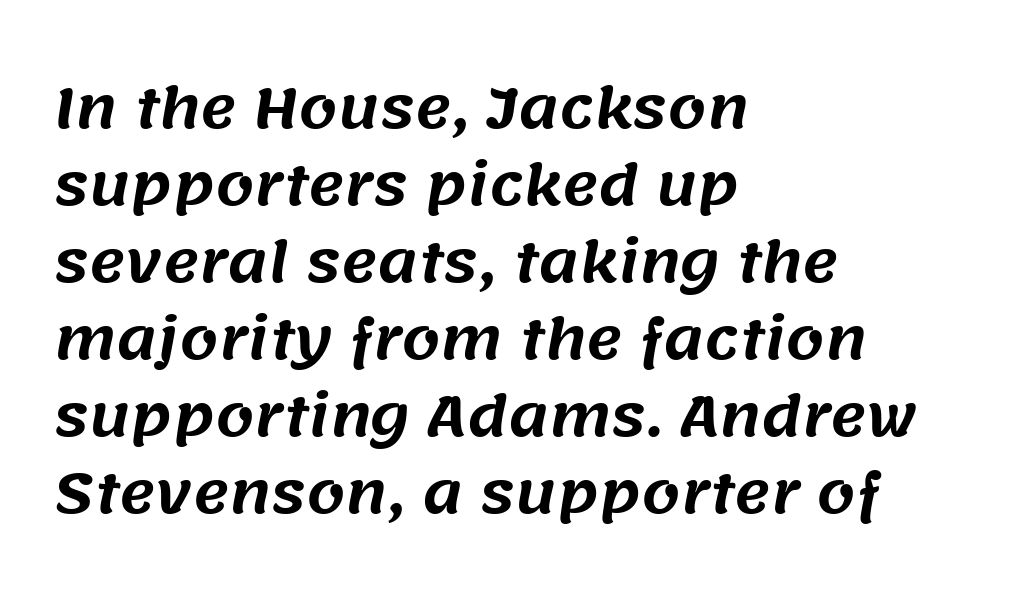
Successive baselines arrive at the customary interval. Layout note: lines flush left. The letters advance in unequal steps, a hallmark of proportional type. Words appear dense and cohesive because spacing is normal. Nothing sits at the stroke ends, so this counts as sans-serif.
